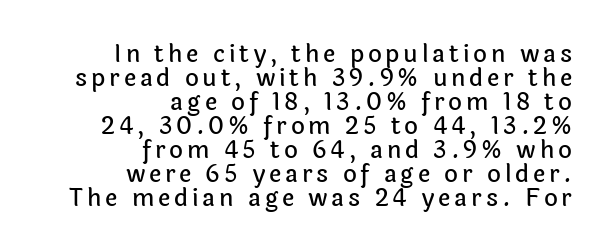
The image shows 24 px text type, upright; set right-aligned, tight line spacing (1.0x), not underlined.
